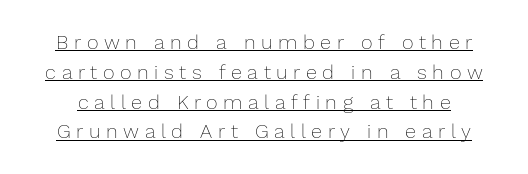
The image shows 20 px text type, upright; set normal line spacing (1.49x), unusually wide letter spacing (+0.28 em), underlined.
